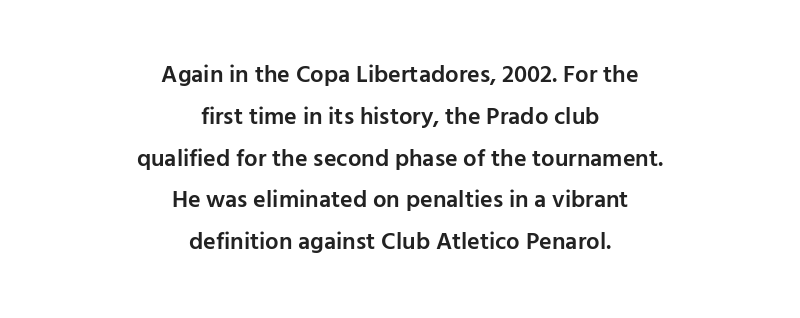
{"italic": "no", "bold": "semi", "underline": "no", "align": "center", "line_spacing_ratio": 1.74, "letter_spacing": "normal", "letter_spacing_em": 0.0, "glyph_px": 24}
